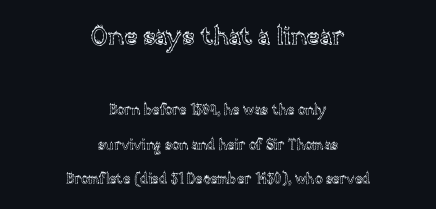
{"italic": "no", "underline": "no", "align": "center", "line_spacing": "loose", "line_spacing_ratio": 2.45, "letter_spacing": "normal", "letter_spacing_em": 0.0, "larger_block": "first", "size_ratio": 1.79, "glyph_px": 25}
